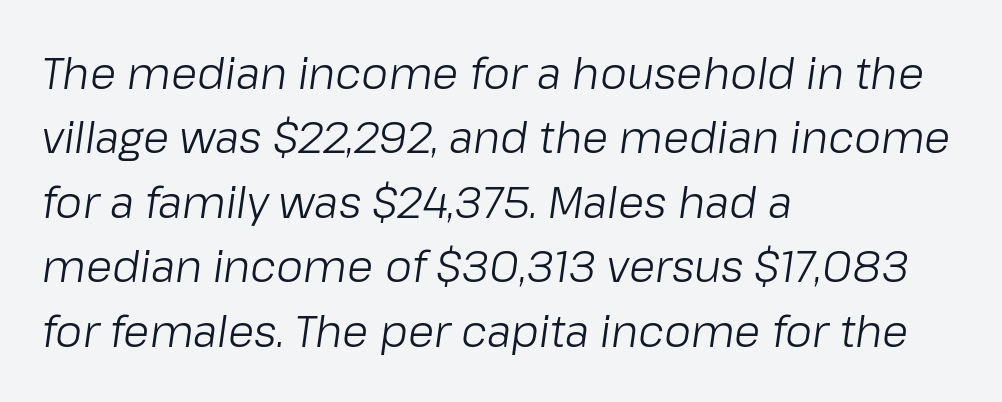
The image shows 43 px light type, italic (leaning right); set left-aligned, normal line spacing (1.5x), normal letter spacing, not underlined; low stroke contrast and a medium x-height.
